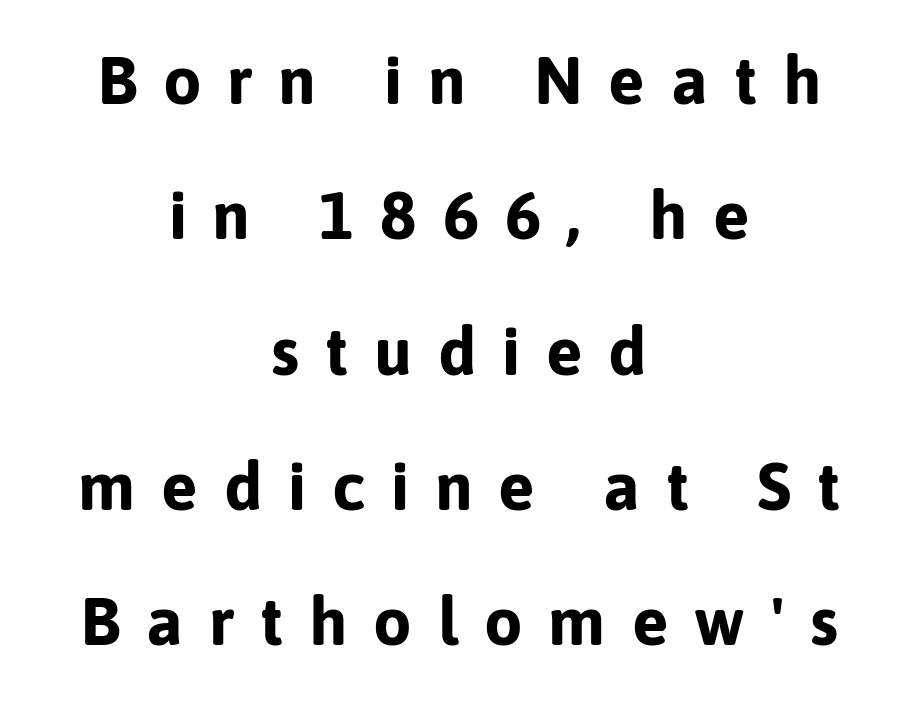
The image shows 68 px bold sans-serif type, upright; set centered, loose line spacing (1.99x), unusually wide letter spacing (+0.38 em), not underlined; low stroke contrast and a medium x-height.
